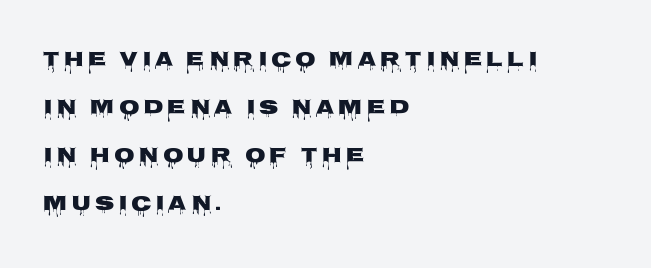
Q: Is the text italic (slanted)? A: No, it is upright.
Q: Is the text underlined? A: No.
Q: How is the paragraph aligned? A: Left-aligned.
Q: Is the spacing between lines tight, normal or loose? A: Loose.
